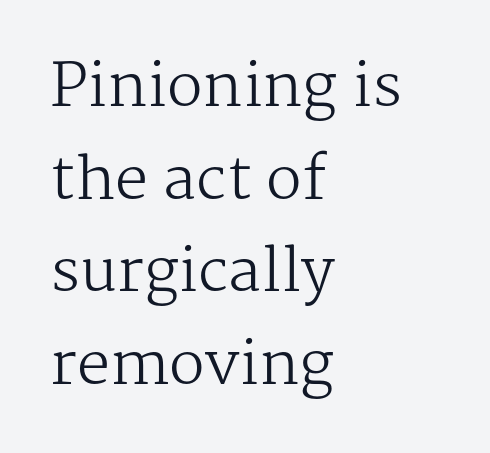
{"serif": "yes", "italic": "no", "bold": "no", "weight": "regular", "width": "normal", "stroke_contrast": "medium", "x_height": "medium", "monospaced": "no", "underline": "no", "align": "left", "line_spacing": "normal", "line_spacing_ratio": 1.57, "letter_spacing": "normal", "letter_spacing_em": 0.0, "glyph_px": 59}
